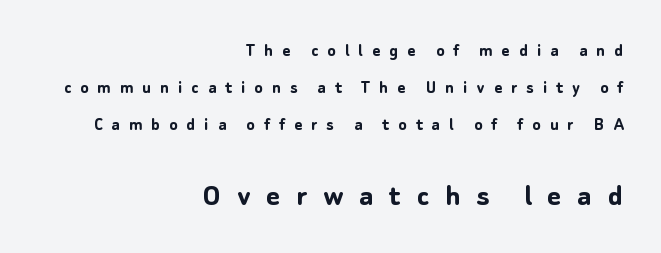
{"serif": "no", "italic": "no", "bold": "yes", "weight": "semibold", "width": "normal", "stroke_contrast": "low", "x_height": "medium", "monospaced": "no", "underline": "no", "align": "right", "line_spacing": "loose", "line_spacing_ratio": 1.94, "letter_spacing": "wide", "letter_spacing_em": 0.48, "larger_block": "second", "size_ratio": 1.74, "glyph_px": 33}
